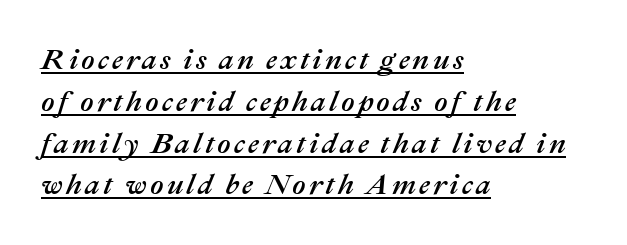
Honestly, the row spacing looks completely unremarkable. Notice how the stems are inclined rather than vertical — that's the hallmark of italics. Students, observe the line beneath the letters — that is underlining. Each letter keeps its own natural width here, so spacing adapts to shape. Is the block centered? No — it sits flush against the left margin.
